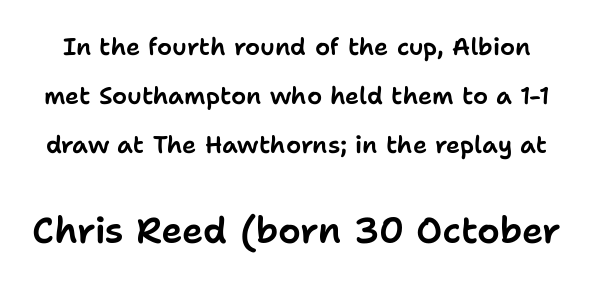
Horizontal bands of white between lines are thick stripes. This rendering leaves character spacing at its baseline value. Varying glyph widths throughout — classic text-font behaviour. Stroke terminals: plain, sans-serif.
